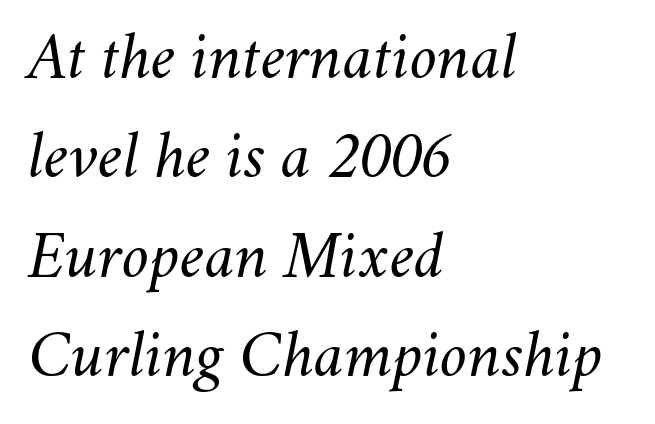
The image shows 69 px light type, italic (leaning right); set left-aligned, normal line spacing (1.44x), normal letter spacing, not underlined; medium stroke contrast and a small x-height.
